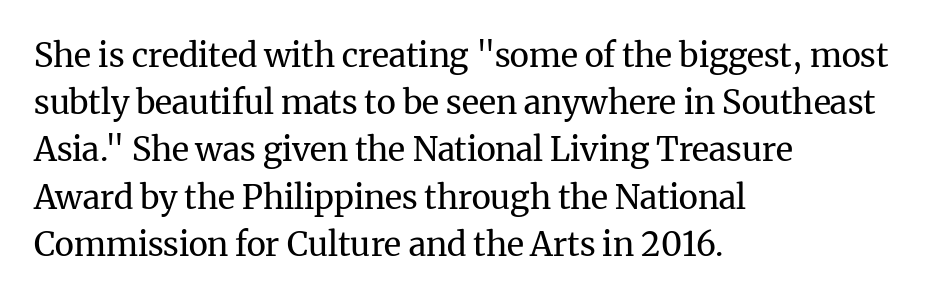
{"serif": "yes", "italic": "no", "bold": "no", "weight": "regular", "width": "normal", "stroke_contrast": "medium", "x_height": "medium", "monospaced": "no", "underline": "no", "align": "left", "line_spacing": "normal", "line_spacing_ratio": 1.43, "letter_spacing": "normal", "letter_spacing_em": 0.0, "glyph_px": 33}
